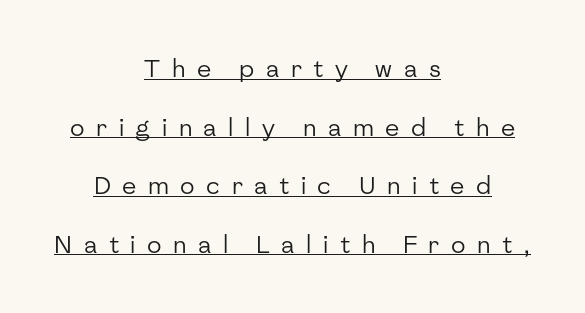
These lines were composed using upright roman letters. Is the letter spacing exaggerated? Yes — the characters are pushed far apart. This sample is center-justified, so both line endings float freely. A rule runs beneath these lines of type. These glyphs show unthickened strokes, regular width or finer. The vertical gap from one line to the next is large.
